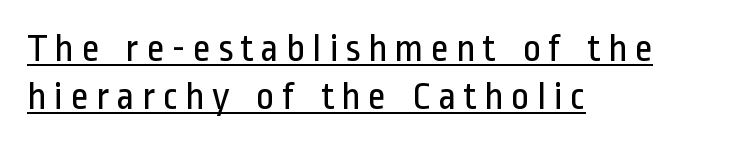
Q: Is the text bold? A: No.
Q: Is the text italic (slanted)? A: No, it is upright.
Q: Is the typeface a serif or a sans-serif typeface? A: Sans-serif.
Q: Is the text underlined? A: Yes.
Q: How is the paragraph aligned? A: Left-aligned.
Q: Width (condensed, normal, or wide)? A: Condensed.
Q: Stroke contrast? A: Low.
Q: x-height? A: Medium.
Q: Monospaced? A: No.
